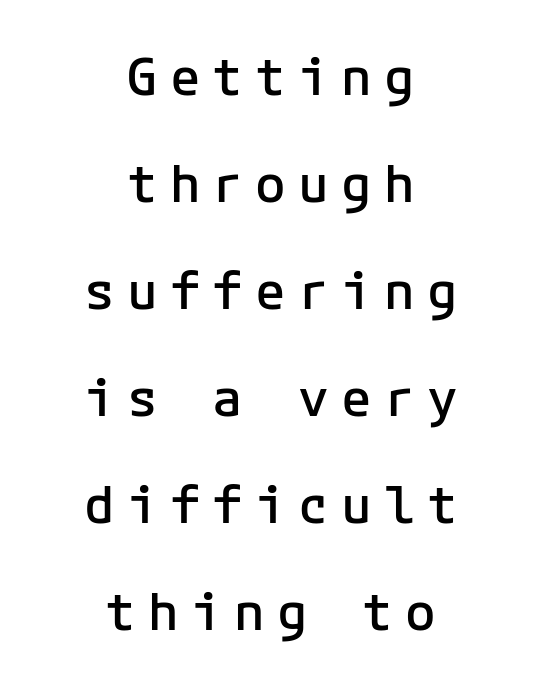
Line starts and ends both wander, symmetrically. Regarding leading, the lines here are spaced well apart. The glyphs in this specimen are sans serif. The strokes are fattened partway — semibold, not bold.
